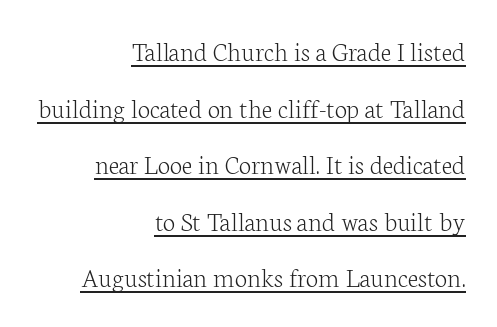
The passage shown is typed in a proportional face where columns would drift. In terms of letterspacing, this is plain default setting. Yep, those are serifs on the letters. Short and long lines alike share a common ending point at right. This sample uses an upright cut, with every glyph sitting square on the baseline.
